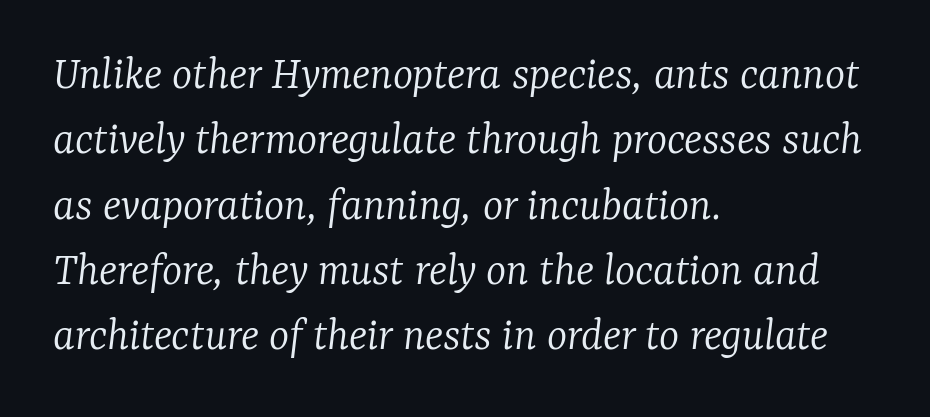
The image shows 48 px light serif type, italic (leaning right); set left-aligned, normal line spacing (1.36x), normal letter spacing, not underlined; low stroke contrast and a medium x-height.
